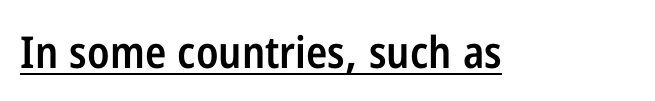
{"serif": "no", "italic": "no", "bold": "semi", "weight": "semibold", "width": "condensed", "stroke_contrast": "low", "x_height": "medium", "monospaced": "no", "underline": "yes", "letter_spacing": "normal", "letter_spacing_em": 0.0, "glyph_px": 44}
